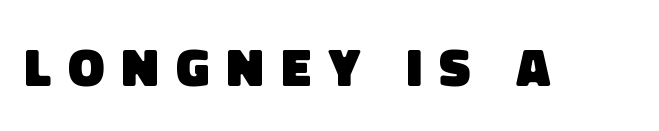
Q: Is the text bold? A: Yes.
Q: Is the typeface a serif or a sans-serif typeface? A: Sans-serif.
Q: Is the text underlined? A: No.
Q: Is the spacing between letters normal or unusually wide? A: Unusually wide.
Q: Width (condensed, normal, or wide)? A: Normal.
Q: Stroke contrast? A: Low.
Q: x-height? A: Large.
Q: Monospaced? A: No.
